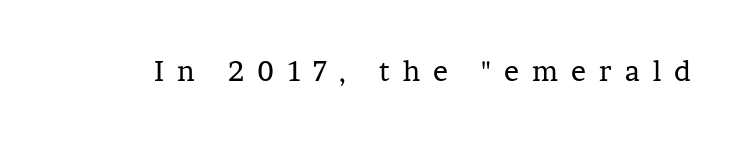
{"serif": "yes", "italic": "no", "bold": "no", "weight": "regular", "width": "normal", "stroke_contrast": "low", "x_height": "medium", "monospaced": "no", "underline": "no", "letter_spacing": "wide", "letter_spacing_em": 0.47, "glyph_px": 28}
